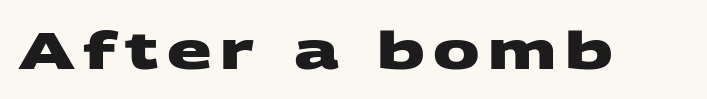
Weight: bold. The typeface chosen for these lines omits serifs. You could not count columns in this text — the font is proportionally spaced. Anything drawn beneath the words? Only blank space.
